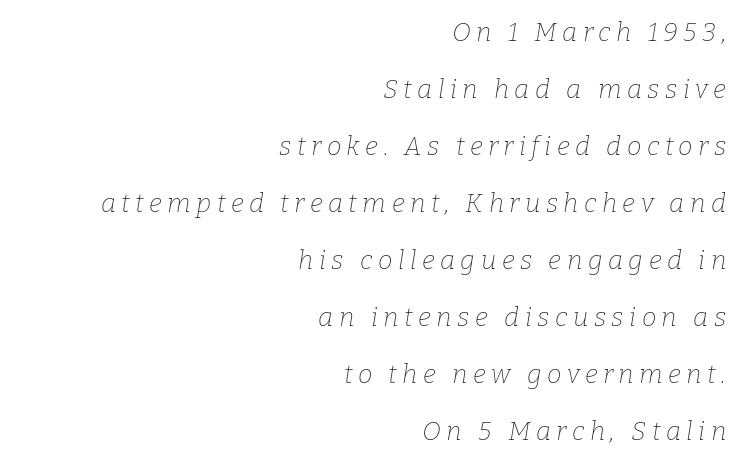
This rendering uses right alignment, leaving the left contour irregular. This is oblique type, the kind used for emphasis or titles. The weight tops out at a normal text grade. The space between consecutive lines is lavish. Loose tracking; the words dissolve into strings of separated letters.
